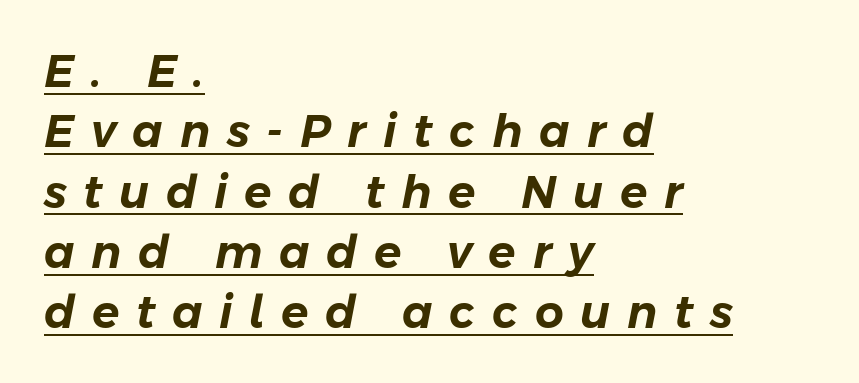
The image shows 45 px text type, italic (leaning right); set left-aligned, normal line spacing (1.34x), unusually wide letter spacing (+0.37 em), underlined; low stroke contrast and a medium x-height.
